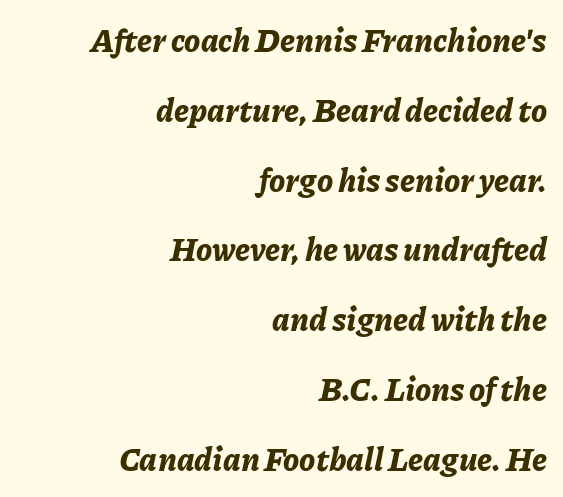
The image shows 32 px bold type, italic (leaning right); set right-aligned, loose line spacing (2.18x), normal letter spacing, not underlined; low stroke contrast and a medium x-height.
